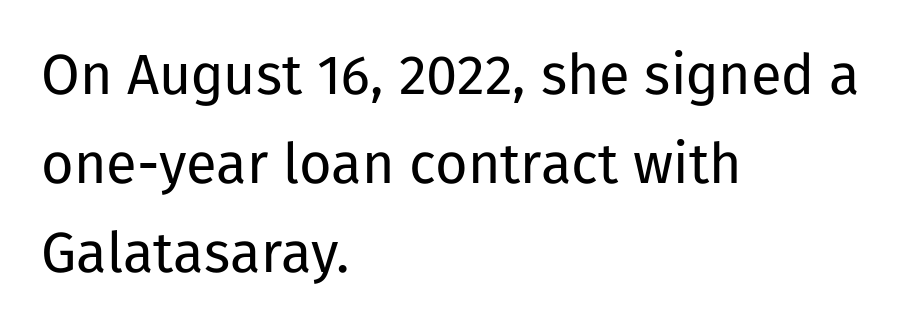
The image shows 56 px regular-weight sans-serif type, upright; set left-aligned, normal line spacing (1.59x), normal letter spacing, not underlined; low stroke contrast and a medium x-height.
